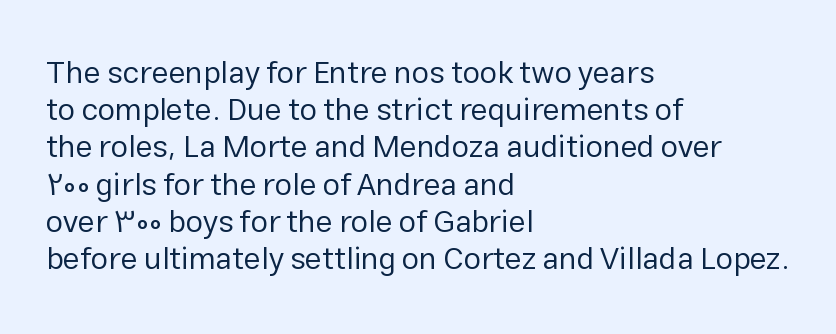
Look at the bottom of the vertical strokes: they stop flat, with no serifs. You can tell it's not italic because the verticals are truly vertical. The passage shown has conventional tracking throughout. Proportional: the letters do not fall into vertical columns. No extra ink here — the face is not bold. The string is rendered with underlining switched off.
